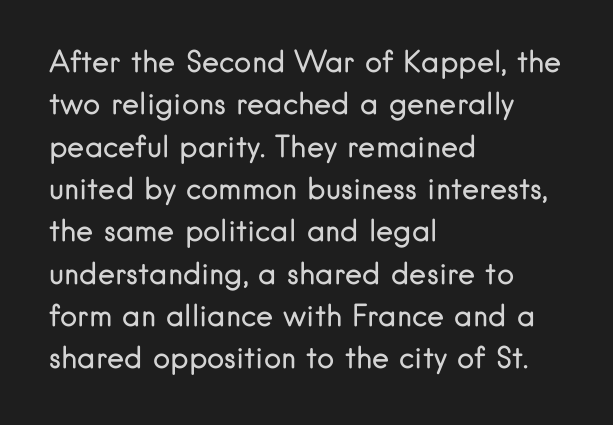
Q: Is the text bold? A: No.
Q: Is the text italic (slanted)? A: No, it is upright.
Q: Is the typeface a serif or a sans-serif typeface? A: Sans-serif.
Q: Is the text underlined? A: No.
Q: How is the paragraph aligned? A: Left-aligned.
Q: Is the spacing between letters normal or unusually wide? A: Normal.
Q: Is the spacing between lines tight, normal or loose? A: Normal.
Q: Width (condensed, normal, or wide)? A: Normal.
Q: Stroke contrast? A: Low.
Q: x-height? A: Small.
Q: Monospaced? A: No.
